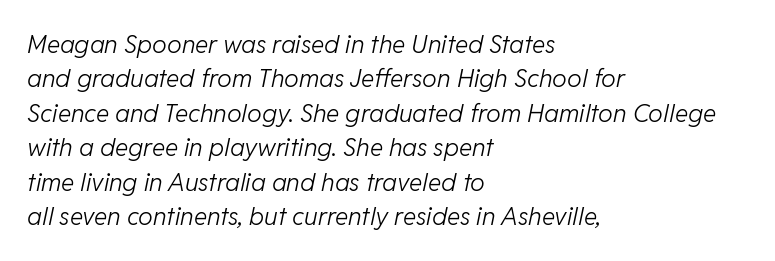
Q: Is the text bold? A: No.
Q: Is the text italic (slanted)? A: Yes, it leans right by about 11 degrees.
Q: Is the text underlined? A: No.
Q: How is the paragraph aligned? A: Left-aligned.
Q: Is the spacing between letters normal or unusually wide? A: Normal.
Q: Is the spacing between lines tight, normal or loose? A: Normal.
